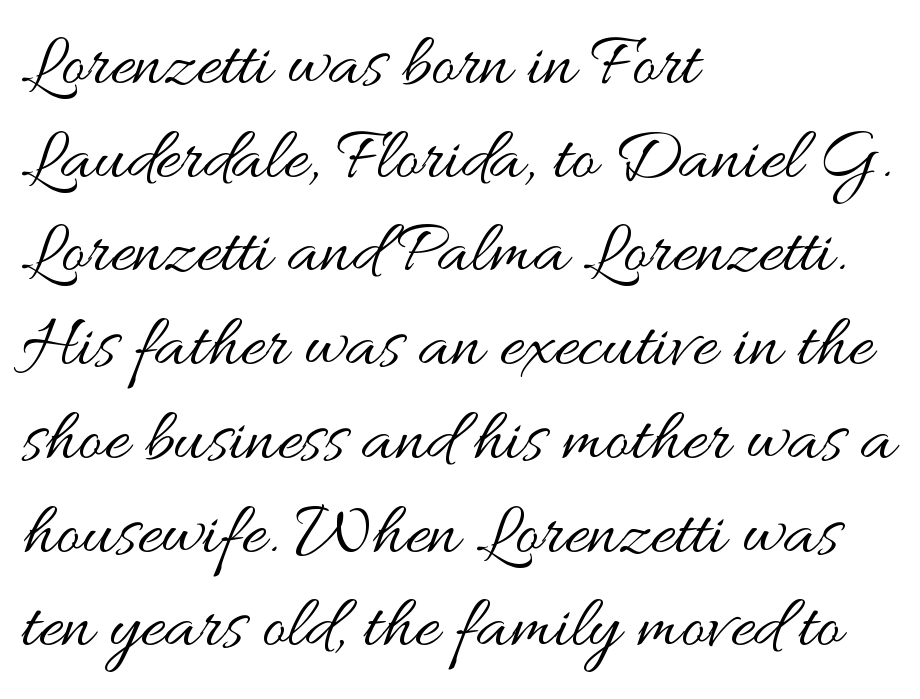
The image shows 75 px regular-weight, wide type; set left-aligned, normal line spacing (1.25x), normal letter spacing, not underlined; medium stroke contrast and a small x-height.
